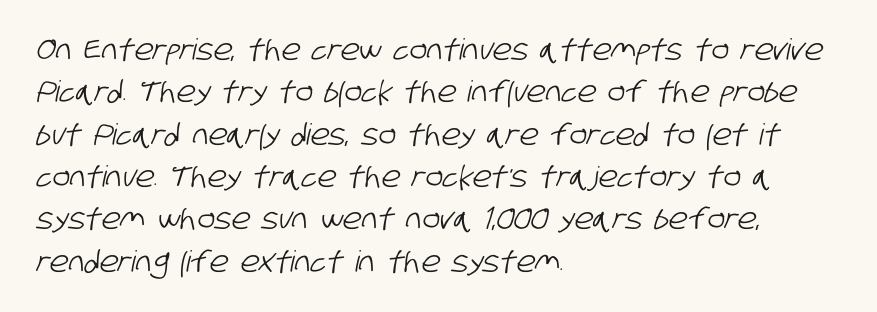
Q: Is the typeface a serif or a sans-serif typeface? A: Sans-serif.
Q: Is the text underlined? A: No.
Q: How is the paragraph aligned? A: Left-aligned.
Q: Is the spacing between letters normal or unusually wide? A: Normal.
Q: Is the spacing between lines tight, normal or loose? A: Normal.
Q: Width (condensed, normal, or wide)? A: Condensed.
Q: Stroke contrast? A: Low.
Q: x-height? A: Large.
Q: Monospaced? A: No.
